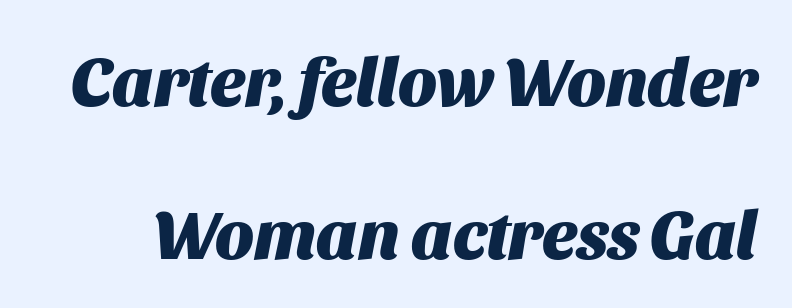
{"italic": "yes", "lean": "right", "slant_degrees": 11, "bold": "yes", "weight": "heavy", "width": "normal", "stroke_contrast": "medium", "x_height": "large", "monospaced": "no", "underline": "no", "line_spacing": "loose", "line_spacing_ratio": 2.22, "letter_spacing": "normal", "letter_spacing_em": 0.0, "glyph_px": 69}
